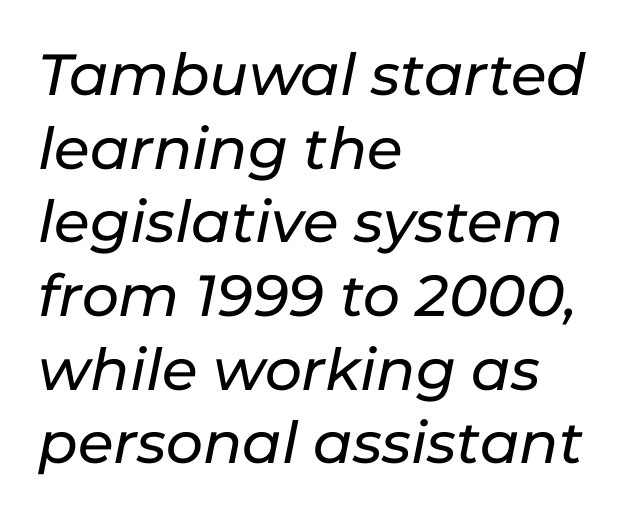
{"italic": "yes", "lean": "right", "slant_degrees": 11, "width": "normal", "stroke_contrast": "low", "x_height": "medium", "monospaced": "no", "underline": "no", "align": "left", "line_spacing": "normal", "line_spacing_ratio": 1.27, "letter_spacing": "normal", "letter_spacing_em": 0.0, "glyph_px": 58}
